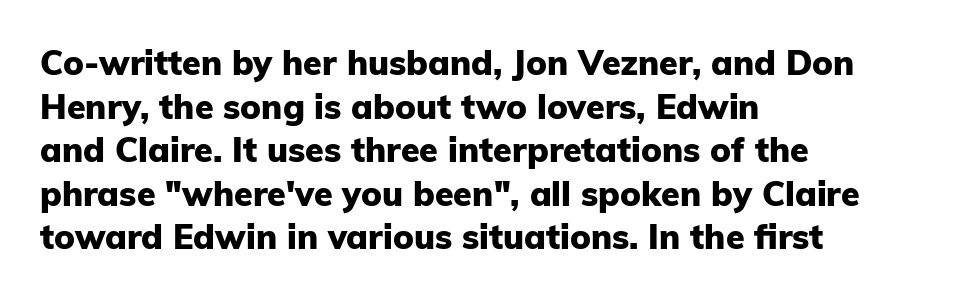
{"serif": "no", "italic": "no", "bold": "yes", "weight": "heavy", "width": "normal", "stroke_contrast": "low", "x_height": "medium", "monospaced": "no", "underline": "no", "align": "left", "line_spacing": "normal", "line_spacing_ratio": 1.28, "letter_spacing": "normal", "letter_spacing_em": 0.0, "glyph_px": 34}
